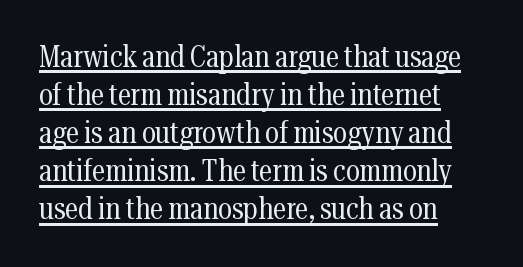
{"serif": "yes", "italic": "no", "bold": "no", "weight": "regular", "width": "condensed", "stroke_contrast": "medium", "x_height": "medium", "monospaced": "no", "underline": "yes", "align": "left", "line_spacing": "normal", "line_spacing_ratio": 1.27, "letter_spacing": "normal", "letter_spacing_em": 0.0, "glyph_px": 30}
